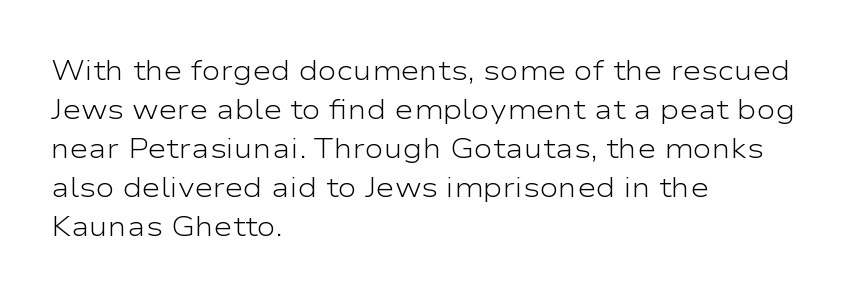
The image shows 28 px light, wide sans-serif type, upright; set left-aligned, normal line spacing (1.39x), normal letter spacing, not underlined; low stroke contrast and a medium x-height.
